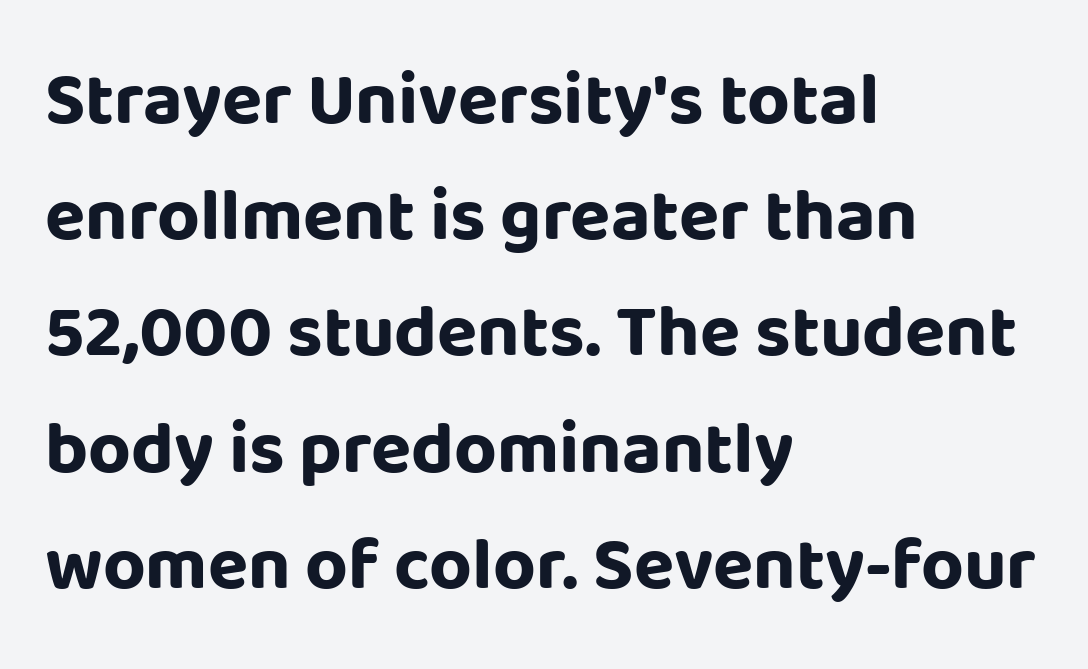
{"serif": "no", "italic": "no", "bold": "yes", "weight": "bold", "width": "normal", "stroke_contrast": "low", "x_height": "large", "monospaced": "no", "underline": "no", "align": "left", "line_spacing": "normal", "line_spacing_ratio": 1.57, "letter_spacing": "normal", "letter_spacing_em": 0.0, "glyph_px": 74}
